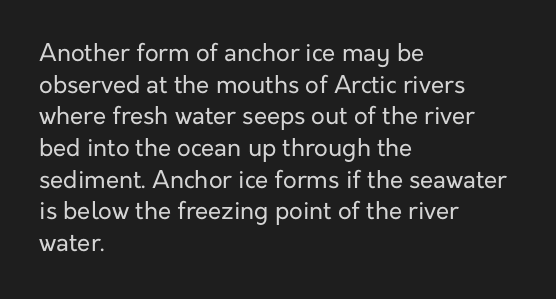
The image shows 24 px text type, upright; set left-aligned, normal line spacing (1.32x), normal letter spacing, not underlined.
